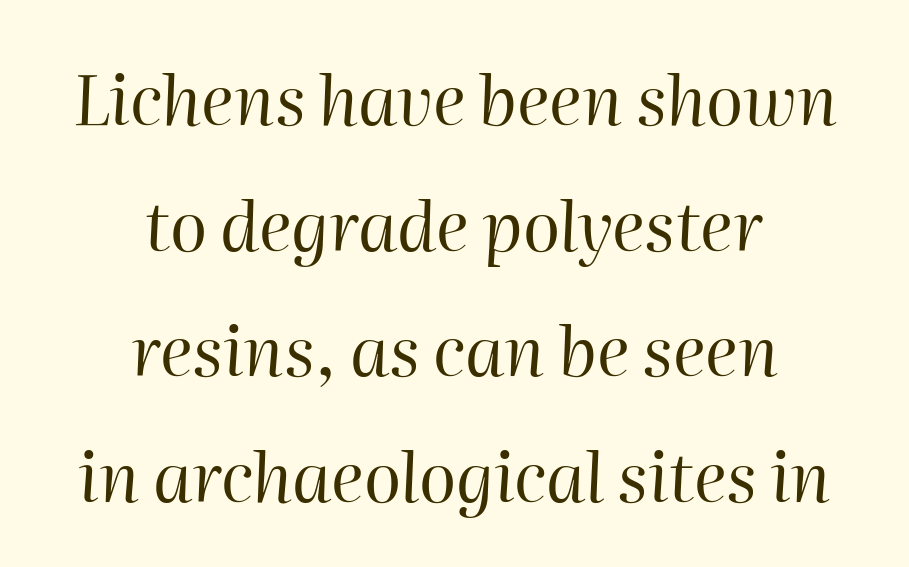
Q: Is the text bold? A: No.
Q: Is the text italic (slanted)? A: Yes, it leans right by about 2 degrees.
Q: Is the text underlined? A: No.
Q: How is the paragraph aligned? A: Centered.
Q: Is the spacing between letters normal or unusually wide? A: Normal.
Q: Width (condensed, normal, or wide)? A: Normal.
Q: Stroke contrast? A: High.
Q: x-height? A: Medium.
Q: Monospaced? A: No.
